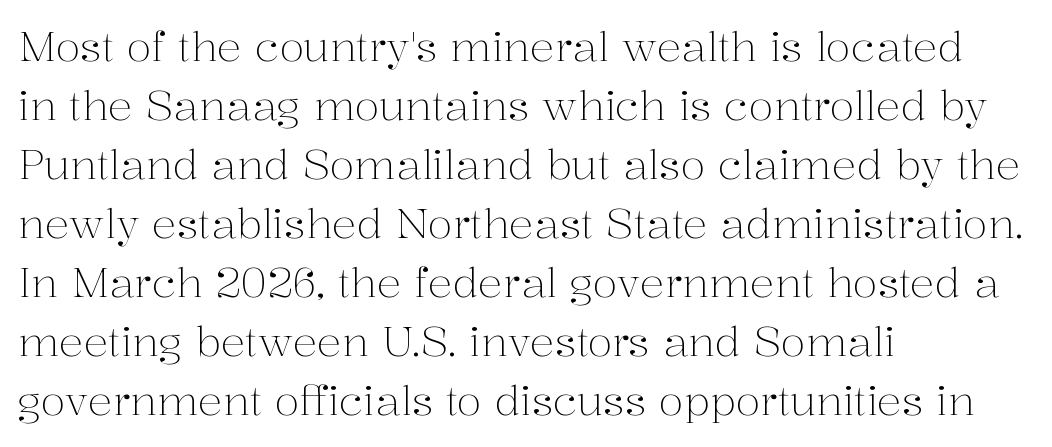
{"serif": "yes", "italic": "no", "bold": "no", "weight": "light", "width": "normal", "stroke_contrast": "medium", "x_height": "medium", "monospaced": "no", "underline": "no", "align": "left", "line_spacing": "normal", "line_spacing_ratio": 1.44, "letter_spacing": "normal", "letter_spacing_em": 0.0, "glyph_px": 41}
